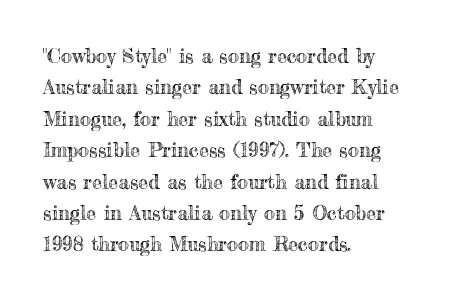
{"italic": "no", "underline": "no", "align": "left", "line_spacing": "normal", "line_spacing_ratio": 1.57, "letter_spacing": "normal", "letter_spacing_em": 0.0, "glyph_px": 20}
